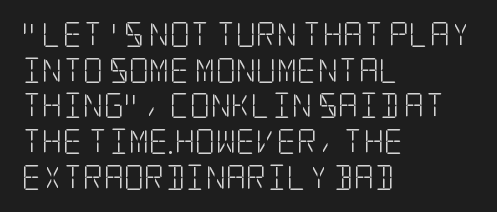
{"italic": "no", "bold": "no", "underline": "no", "align": "left", "line_spacing": "normal", "line_spacing_ratio": 1.43, "letter_spacing": "normal", "letter_spacing_em": 0.0, "glyph_px": 25}
